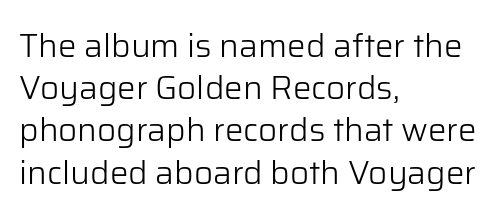
No extra tracking has been applied to these lines. Does the copy run flush right? No — it runs flush left. Evenly set lines give the paragraph a standard silhouette. You can tell from the bare stems that sans-serif type was used. Each letter keeps its own natural width here, so spacing adapts to shape. Counters stay open thanks to moderate or lighter strokes.
